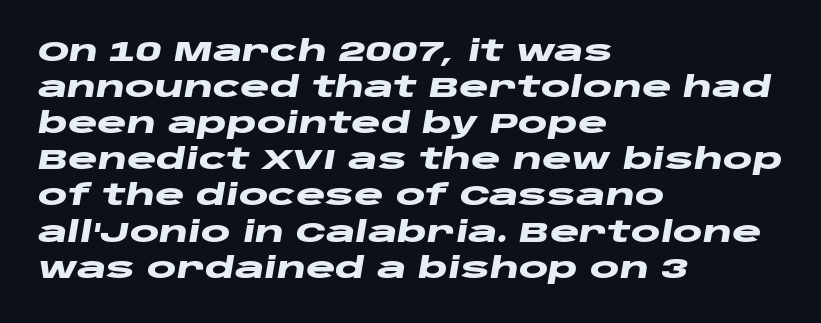
{"italic": "yes", "lean": "right", "slant_degrees": 10, "bold": "yes", "weight": "heavy", "width": "wide", "stroke_contrast": "low", "x_height": "large", "monospaced": "no", "underline": "no", "align": "left", "line_spacing": "normal", "line_spacing_ratio": 1.29, "letter_spacing": "normal", "letter_spacing_em": 0.0, "glyph_px": 28}
